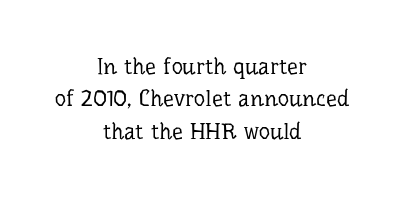
Baseline-to-baseline distance is the conventional proportion of letter height. The strip under each line holds only bare page. A student would call this center alignment; a typographer would say set centered. Is the type heavy? It reads as light-to-regular instead. Between one letter and the next there's only the usual sliver of space. You can tell it's not italic because the verticals are truly vertical.
